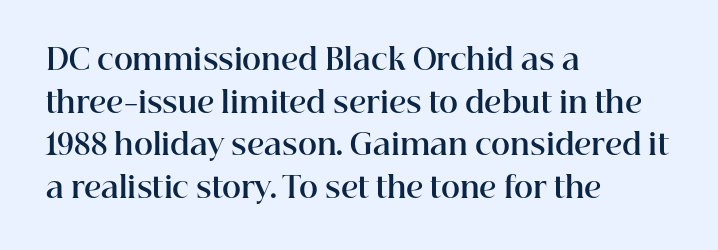
The image shows 29 px bold serif type, upright; set left-aligned, normal line spacing (1.47x), normal letter spacing, not underlined; high stroke contrast and a medium x-height.
